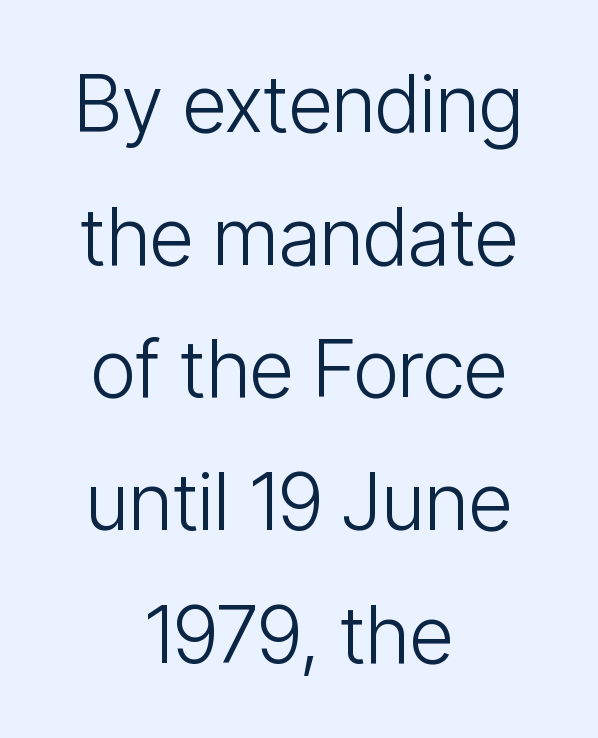
The image shows 79 px light, condensed sans-serif type, upright; set centered, normal line spacing (1.68x), normal letter spacing, not underlined; low stroke contrast and a medium x-height.
